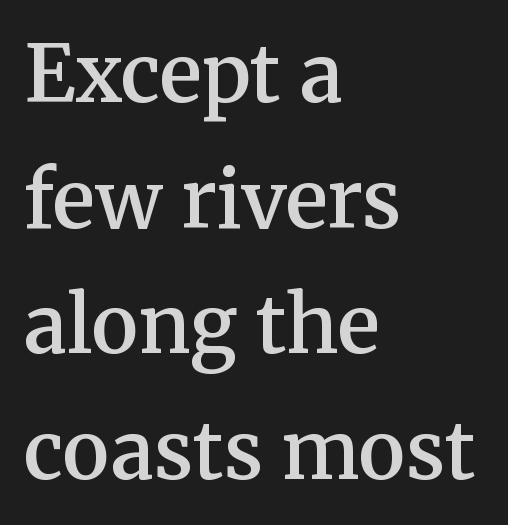
{"serif": "yes", "italic": "no", "bold": "semi", "weight": "semibold", "width": "normal", "stroke_contrast": "medium", "x_height": "medium", "monospaced": "no", "underline": "no", "align": "left", "line_spacing": "normal", "line_spacing_ratio": 1.59, "letter_spacing": "normal", "letter_spacing_em": 0.0, "glyph_px": 79}
